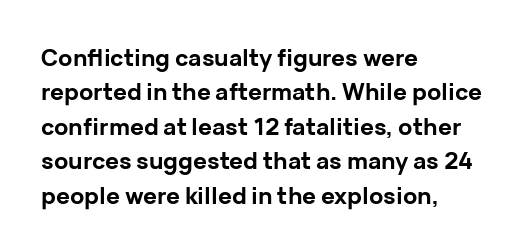
Is the letter spacing exaggerated? No — it looks like the ordinary default. Reading down the block, your eye returns to a fixed left position each line. Heavy-handed strokes throughout: this text is bold. Just letters on the line, the space beneath them empty. Baseline-to-baseline distance is the conventional proportion of letter height. A roman cut, with each character standing at attention.
